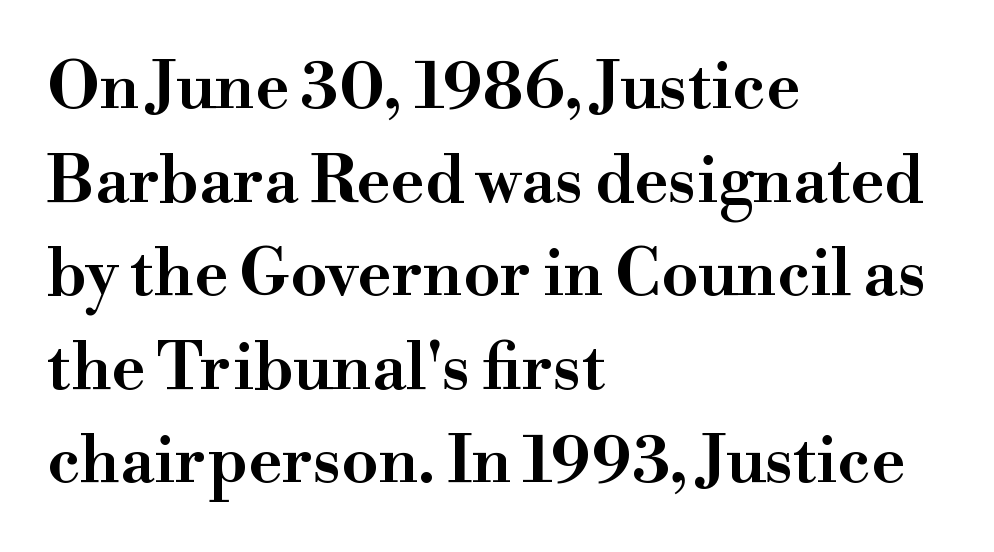
The passage shown stacks its lines at a standard gap. These lines are composed in type with serifs. Which margin do the lines hug? The left one — the right edge is uneven. Think of a printed novel: that variable character pitch is what you see here.
